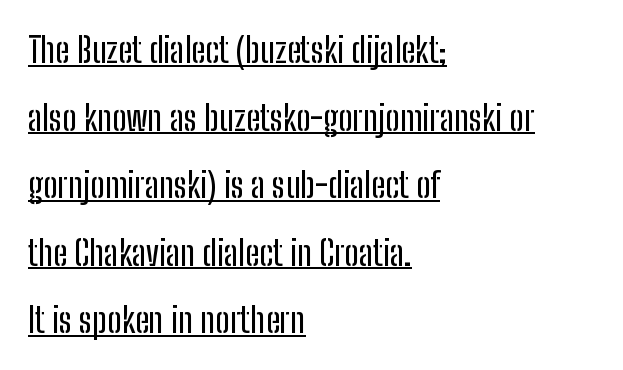
The image shows 35 px condensed sans-serif type, upright; set left-aligned, loose line spacing (1.93x), normal letter spacing, underlined; low stroke contrast and a medium x-height.
